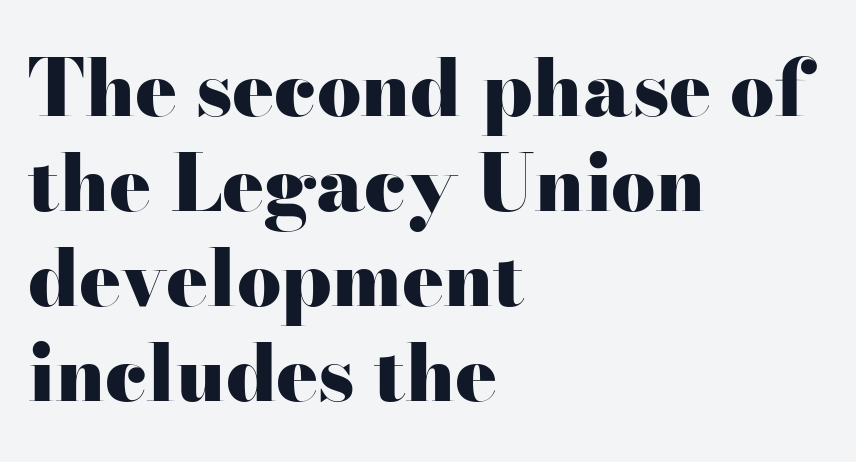
Compared with a centered layout, this one pins lines to the left instead. Characters follow at the spacing the type designer built in. This sample uses an upright cut, with every glyph sitting square on the baseline. Is this a fixed-width face? No — the glyphs have proportional, varying widths. Pretty heavy lettering here — definitely bold. Type style note: has serifs.
